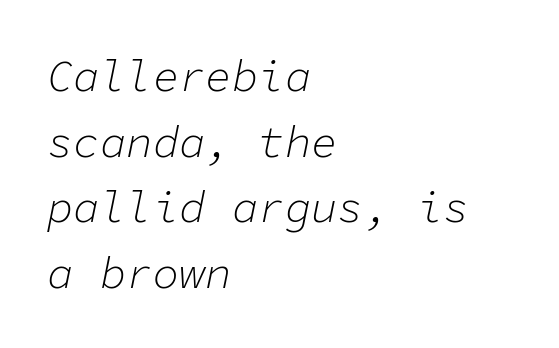
The image shows 44 px light type, italic (leaning right), monospaced; set left-aligned, normal line spacing (1.49x), normal letter spacing, not underlined; low stroke contrast and a medium x-height.
